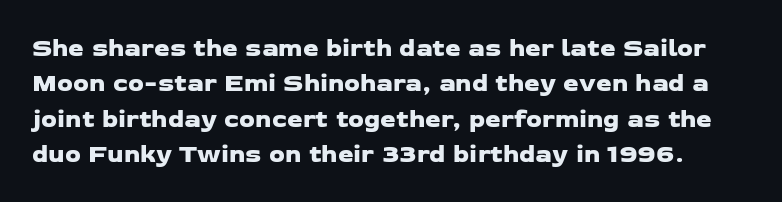
Q: Is the text underlined? A: No.
Q: Is the spacing between letters normal or unusually wide? A: Normal.
Q: Is the spacing between lines tight, normal or loose? A: Normal.
